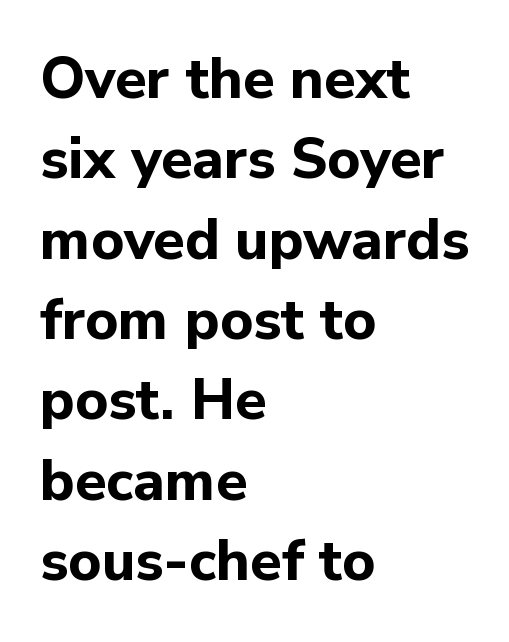
The space directly below the letters is spotless. Notice how thick the strokes are: this is what a full bold looks like. Serif or sans? Sans — the stroke terminals are bare. One-word summary of the alignment: left. A typesetter would call this proportional, since set widths differ per character. This sample uses plain, unmodified letter spacing.
